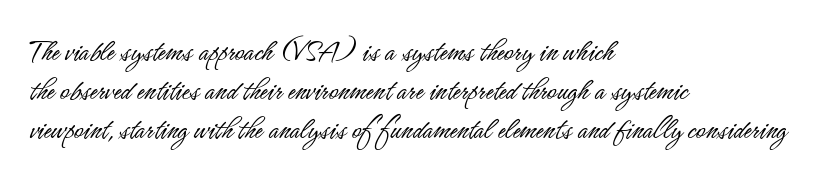
Check where the strokes stop: nothing finishes them off — pure sans. A student would call this left alignment; a typographer would say flush left, rag right. The letters advance in unequal steps, a hallmark of proportional type. Unmarked baselines from the first word to the last. Each word holds together tightly as a unit, with standard inter-letter gaps.
